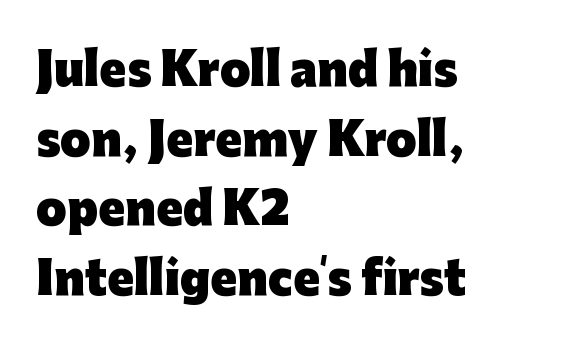
Grotesque or geometric, the face here clearly has no serifs. No extra tracking has been applied to these lines. Notice how descenders clear the ascenders below comfortably — that's standard leading. If you drew a ruler down the left edge, every line would touch it. It's the straight-up-and-down kind of type.
